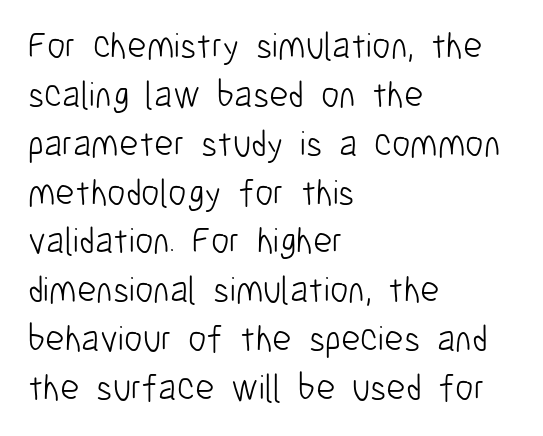
Only glyphs here, with clear space below each row. Compared with typical body copy, the letter spacing here is the same. Heaviness? Minimal to ordinary, like unemphasized prose. Ordinary non-slanted type is in use. No feet cap the strokes, marking this as sans-serif type. The line-height multiplier appears to be the usual default.
